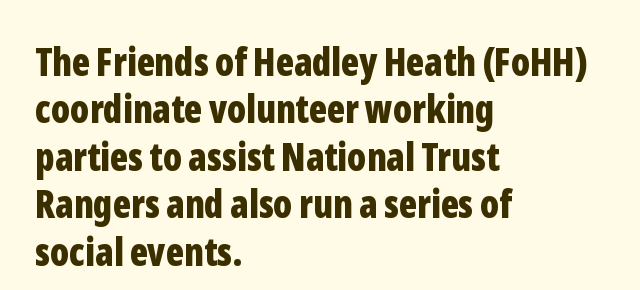
Q: Is the text bold? A: Yes.
Q: Is the text italic (slanted)? A: No, it is upright.
Q: Is the typeface a serif or a sans-serif typeface? A: Sans-serif.
Q: Is the text underlined? A: No.
Q: How is the paragraph aligned? A: Left-aligned.
Q: Is the spacing between letters normal or unusually wide? A: Normal.
Q: Is the spacing between lines tight, normal or loose? A: Normal.
Q: Width (condensed, normal, or wide)? A: Condensed.
Q: Stroke contrast? A: Low.
Q: x-height? A: Medium.
Q: Monospaced? A: No.
